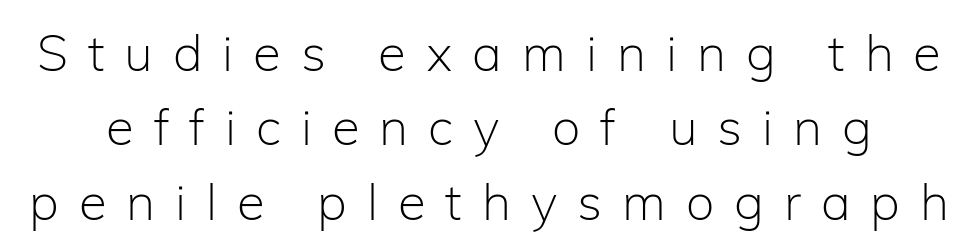
{"serif": "no", "italic": "no", "bold": "no", "weight": "light", "width": "normal", "stroke_contrast": "low", "x_height": "medium", "monospaced": "no", "underline": "no", "line_spacing": "normal", "line_spacing_ratio": 1.46, "letter_spacing": "wide", "letter_spacing_em": 0.39, "glyph_px": 51}
